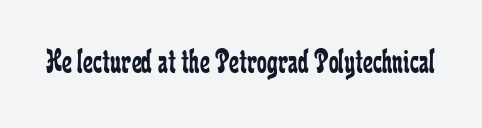
The typeface chosen for these lines features serifs. The type sits square on the baseline with zero lean. Type without underlining. Letter spacing: default.
